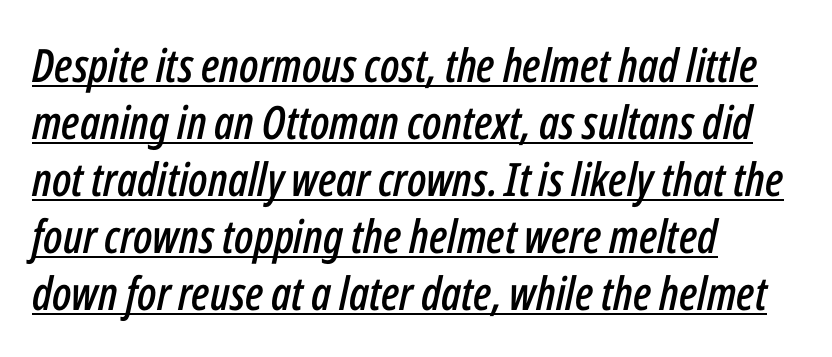
{"italic": "yes", "lean": "right", "slant_degrees": 12, "width": "condensed", "stroke_contrast": "low", "x_height": "medium", "monospaced": "no", "underline": "yes", "align": "left", "line_spacing_ratio": 1.24, "letter_spacing": "normal", "letter_spacing_em": 0.0, "glyph_px": 46}
